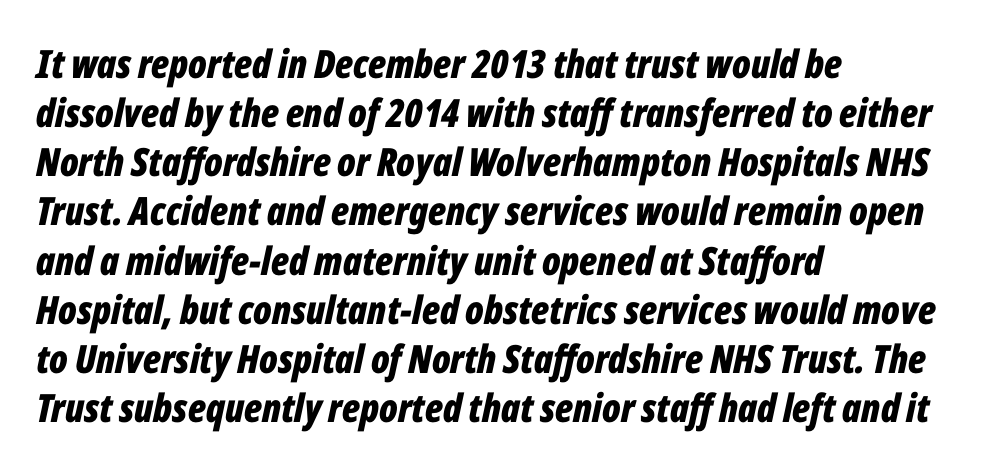
The image shows 39 px bold, condensed type, italic (leaning right); set left-aligned, normal line spacing (1.26x), normal letter spacing, not underlined; low stroke contrast and a medium x-height.
